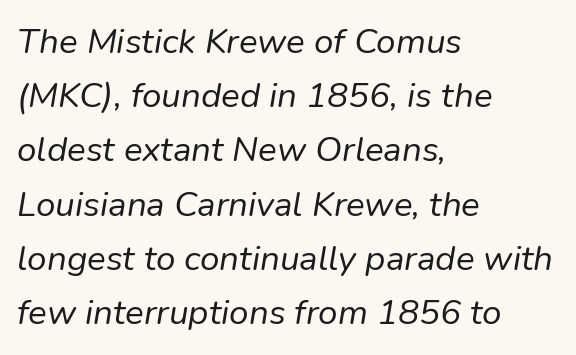
Q: Is the text bold? A: No.
Q: Is the text italic (slanted)? A: Yes, it leans right by about 9 degrees.
Q: Is the text underlined? A: No.
Q: How is the paragraph aligned? A: Left-aligned.
Q: Is the spacing between letters normal or unusually wide? A: Normal.
Q: Is the spacing between lines tight, normal or loose? A: Normal.
Q: Width (condensed, normal, or wide)? A: Normal.
Q: Stroke contrast? A: Low.
Q: x-height? A: Medium.
Q: Monospaced? A: No.
